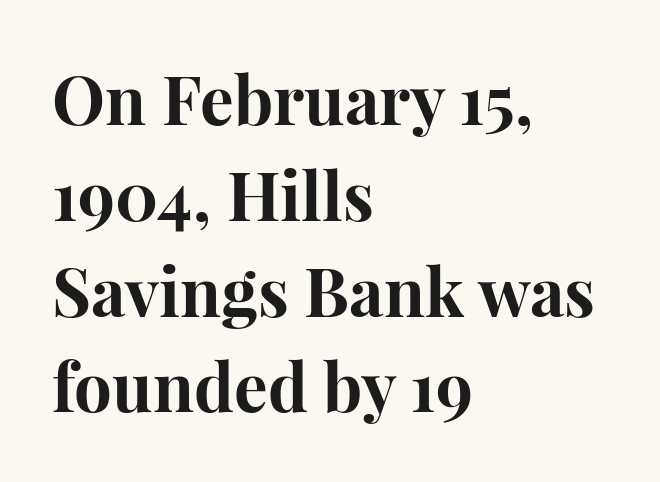
The strip under each line holds only bare page. Each line starts at the same left margin while the right side varies. A typesetter would call this proportional, since set widths differ per character. Old-style or modern, the face here clearly has serifs. Observe the ordinary spacing: letters are neighbours, not strangers.
